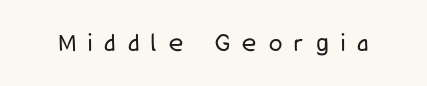
The image shows 27 px text type, upright; set unusually wide letter spacing (+0.46 em), not underlined.
